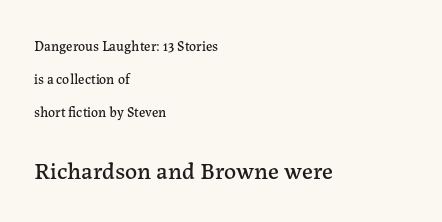
{"italic": "no", "underline": "no", "align": "left", "line_spacing": "loose", "line_spacing_ratio": 2.34, "letter_spacing": "normal", "letter_spacing_em": 0.0, "larger_block": "second", "size_ratio": 1.71, "glyph_px": 24}
